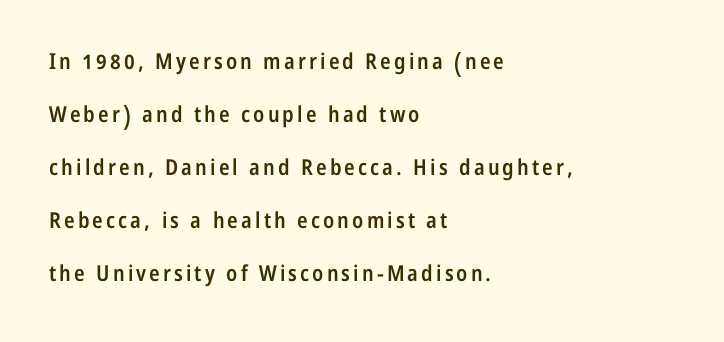
The letters stand straight up with perfectly vertical stems. As a designer I'd log this as weight 600, semibold. Leftover space on each line is placed entirely after the last word. What's the leading like? Stretched, with rows far apart. No word sits above an underline.
